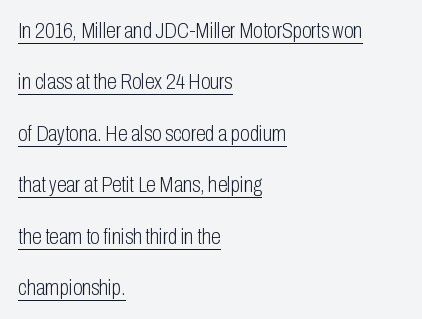
{"italic": "no", "bold": "no", "underline": "yes", "align": "left", "line_spacing": "loose", "line_spacing_ratio": 2.34, "letter_spacing": "normal", "letter_spacing_em": 0.0, "glyph_px": 22}
